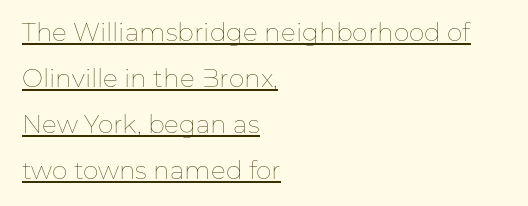
The image shows 25 px text type, upright; set left-aligned, line spacing 1.84x, normal letter spacing, underlined.
